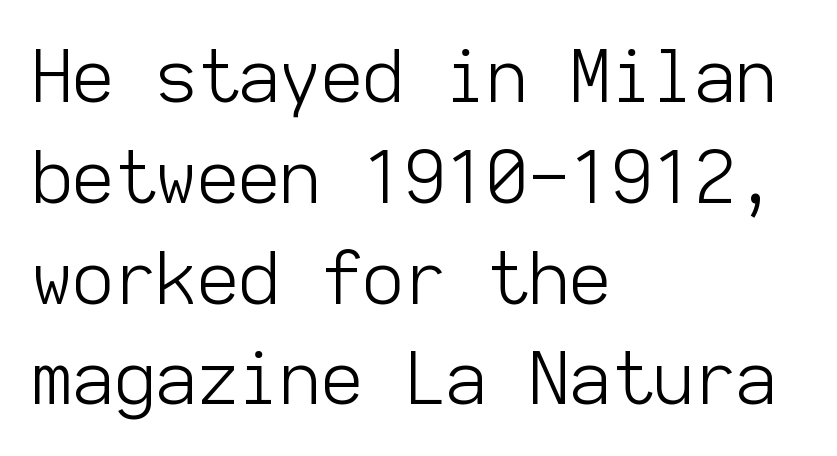
{"serif": "no", "italic": "no", "bold": "no", "weight": "light", "width": "normal", "stroke_contrast": "low", "x_height": "medium", "monospaced": "yes", "underline": "no", "align": "left", "line_spacing": "normal", "line_spacing_ratio": 1.4, "letter_spacing": "normal", "letter_spacing_em": 0.0, "glyph_px": 72}
